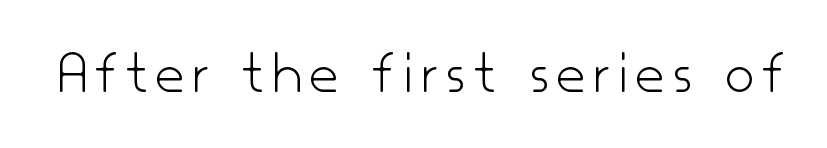
{"serif": "no", "italic": "no", "bold": "no", "weight": "light", "width": "normal", "stroke_contrast": "low", "x_height": "small", "monospaced": "no", "underline": "no", "glyph_px": 63}
